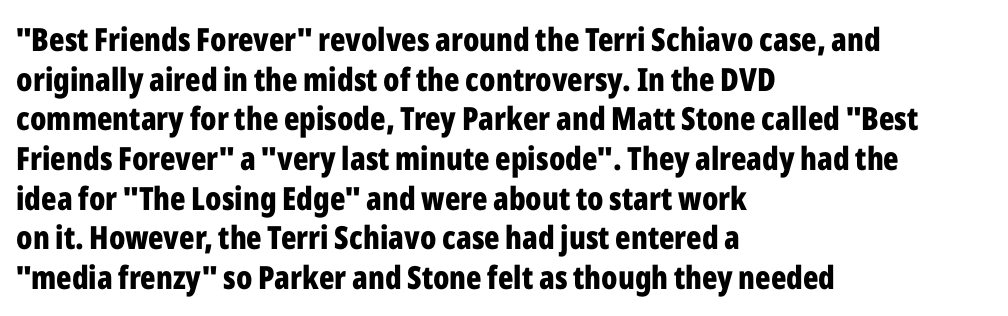
The image shows 32 px bold, condensed sans-serif type, upright; set left-aligned, line spacing 1.24x, normal letter spacing, not underlined; low stroke contrast and a medium x-height.
